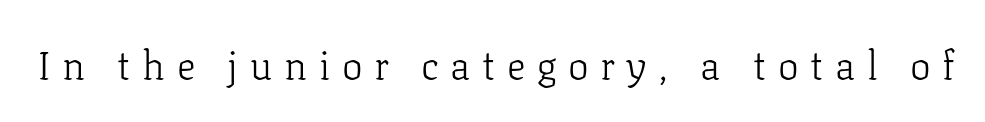
These lines were composed using upright roman letters. The face used here is rendered with a markedly widened letterfit. The letters advance in unequal steps, a hallmark of proportional type. Counters stay open thanks to moderate or lighter strokes. In terms of letterform style, serifs are clearly present.
